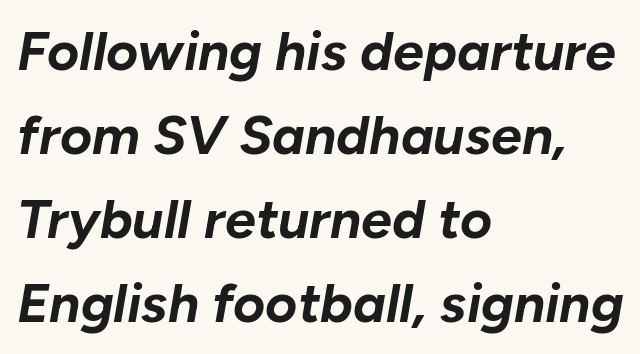
{"italic": "yes", "lean": "right", "slant_degrees": 10, "bold": "yes", "weight": "bold", "width": "normal", "stroke_contrast": "low", "x_height": "medium", "monospaced": "no", "underline": "no", "align": "left", "line_spacing": "normal", "line_spacing_ratio": 1.53, "letter_spacing": "normal", "letter_spacing_em": 0.0, "glyph_px": 55}
